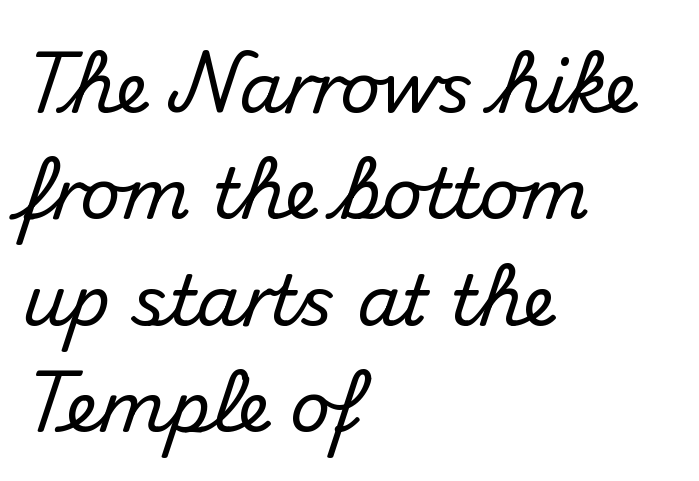
I'd call this a sans setting — the letters go barefoot. The ragged edge is on the right, which tells us the setting is flush left. Glyph-to-glyph distance matches everyday printed text. This sample has the flowing, uneven cadence of proportional lettering.
